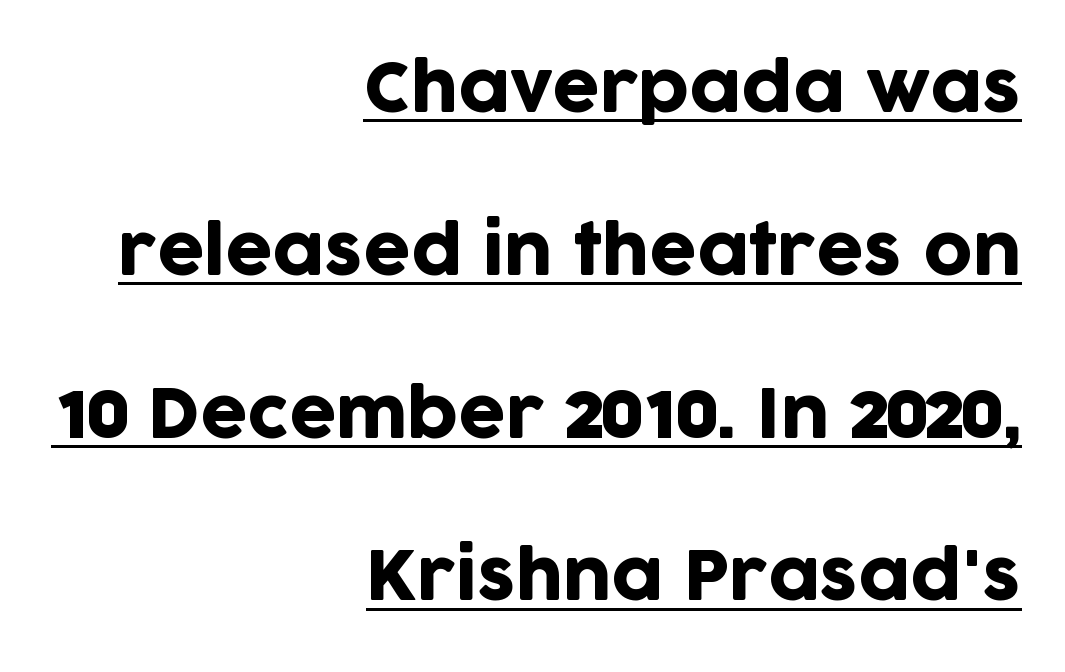
Q: Is the text italic (slanted)? A: No, it is upright.
Q: Is the typeface a serif or a sans-serif typeface? A: Sans-serif.
Q: Is the text underlined? A: Yes.
Q: How is the paragraph aligned? A: Right-aligned.
Q: Is the spacing between letters normal or unusually wide? A: Normal.
Q: Is the spacing between lines tight, normal or loose? A: Loose.
Q: Width (condensed, normal, or wide)? A: Normal.
Q: Stroke contrast? A: Low.
Q: x-height? A: Large.
Q: Monospaced? A: No.
